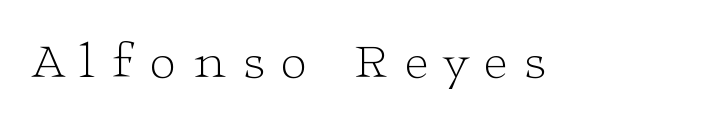
The image shows 51 px light, wide serif type, upright; set unusually wide letter spacing (+0.34 em), not underlined; low stroke contrast and a medium x-height.
